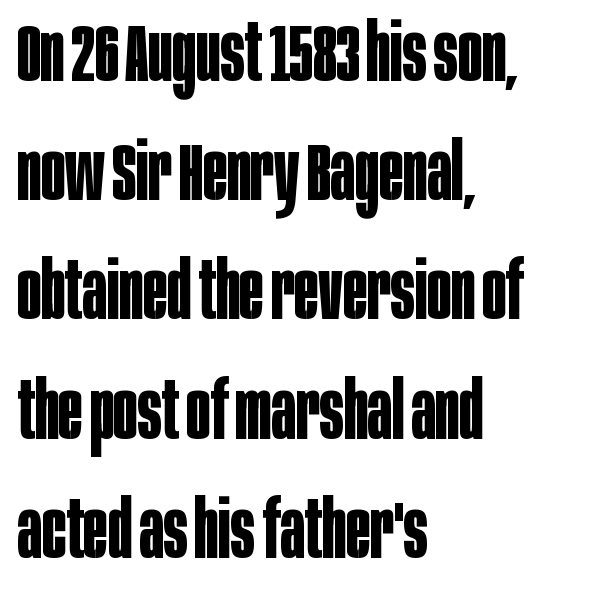
The passage shown is typed in a proportional face where columns would drift. The rendering uses a bold face; every stroke is thick and dark. Italic: no, the glyphs are upright roman. The typesetter chose a ragged-right arrangement here. Honestly, there is no underline to notice here at all. The typeface chosen for these lines omits serifs.
